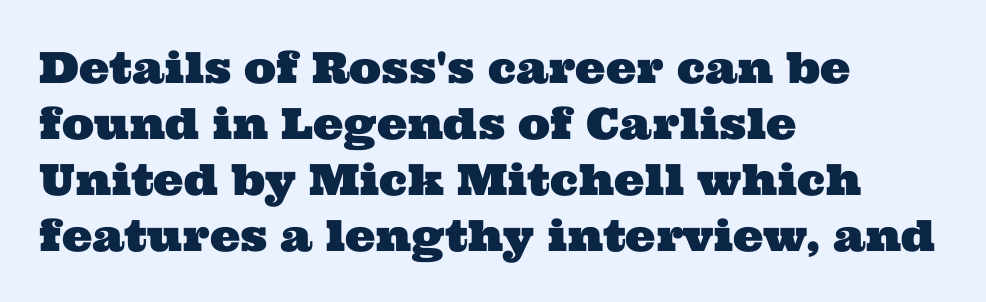
The image shows 43 px wide serif type; set left-aligned, normal line spacing (1.3x), normal letter spacing, not underlined; medium stroke contrast and a medium x-height.
